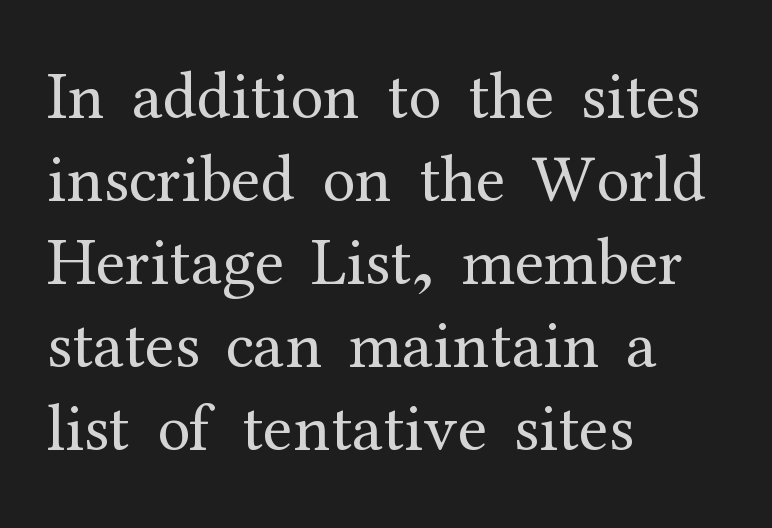
Q: Is the text bold? A: No.
Q: Is the text italic (slanted)? A: No, it is upright.
Q: Is the typeface a serif or a sans-serif typeface? A: Serif.
Q: Is the text underlined? A: No.
Q: How is the paragraph aligned? A: Left-aligned.
Q: Is the spacing between letters normal or unusually wide? A: Normal.
Q: Width (condensed, normal, or wide)? A: Normal.
Q: Stroke contrast? A: Medium.
Q: x-height? A: Medium.
Q: Monospaced? A: No.
